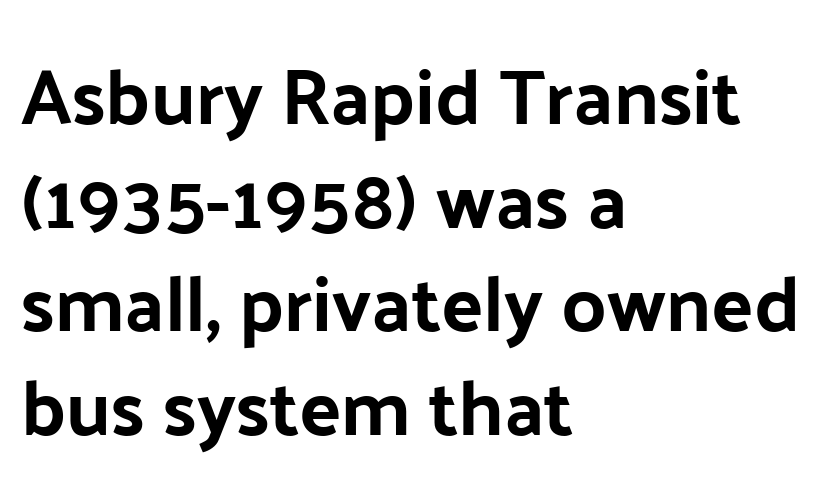
The image shows 78 px bold sans-serif type, upright; set left-aligned, normal line spacing (1.33x), normal letter spacing, not underlined; low stroke contrast and a medium x-height.
